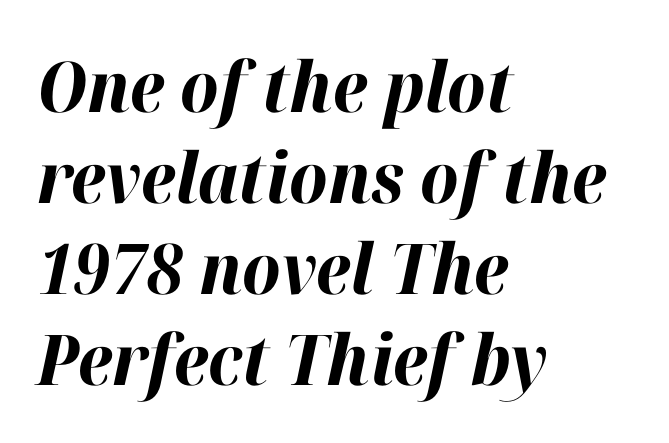
The image shows 70 px bold type, italic (leaning right); set left-aligned, normal line spacing (1.3x), normal letter spacing, not underlined; high stroke contrast and a medium x-height.
